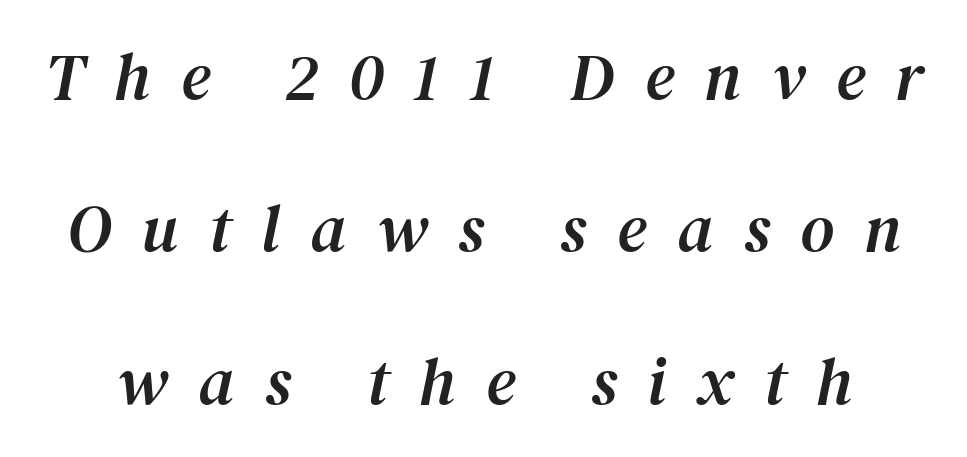
Q: Is the text italic (slanted)? A: Yes, it leans right by about 12 degrees.
Q: Is the typeface a serif or a sans-serif typeface? A: Serif.
Q: Is the text underlined? A: No.
Q: Is the spacing between letters normal or unusually wide? A: Unusually wide.
Q: Is the spacing between lines tight, normal or loose? A: Loose.
Q: Width (condensed, normal, or wide)? A: Normal.
Q: Stroke contrast? A: Medium.
Q: x-height? A: Medium.
Q: Monospaced? A: No.
